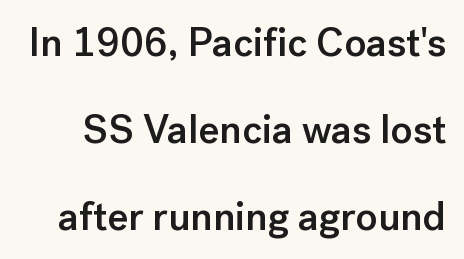
The image shows 40 px semibold sans-serif type, upright; set loose line spacing (2.17x), normal letter spacing, not underlined; low stroke contrast and a medium x-height.
